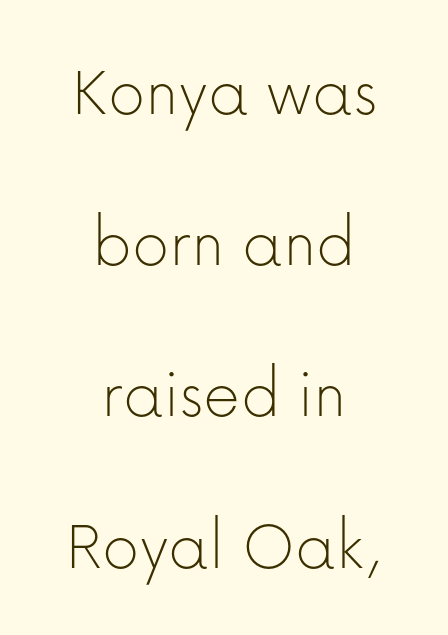
{"serif": "no", "italic": "no", "bold": "no", "weight": "thin", "width": "normal", "stroke_contrast": "low", "x_height": "medium", "monospaced": "no", "underline": "no", "align": "center", "line_spacing": "loose", "line_spacing_ratio": 2.1, "letter_spacing": "normal", "letter_spacing_em": 0.0, "glyph_px": 72}
